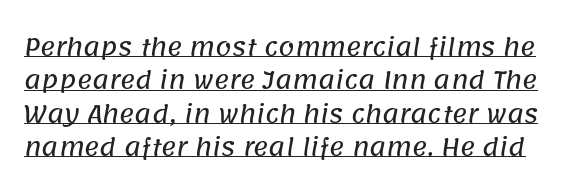
Every word sits above its own underline. A normal amount of white space separates one row of letters from the next. These lines keep a tight, regular rhythm from letter to letter.
